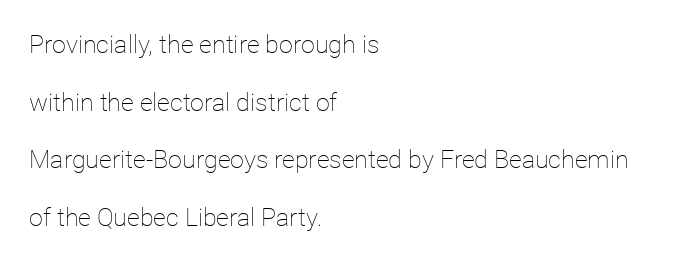
{"italic": "no", "bold": "no", "underline": "no", "align": "left", "line_spacing": "loose", "line_spacing_ratio": 2.31, "letter_spacing": "normal", "letter_spacing_em": 0.0, "glyph_px": 25}
